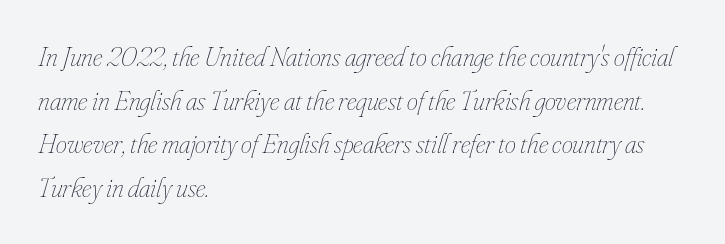
Q: Is the text bold? A: No.
Q: Is the text italic (slanted)? A: Yes, it leans right by about 16 degrees.
Q: Is the text underlined? A: No.
Q: How is the paragraph aligned? A: Left-aligned.
Q: Is the spacing between letters normal or unusually wide? A: Normal.
Q: Is the spacing between lines tight, normal or loose? A: Normal.
Q: Width (condensed, normal, or wide)? A: Condensed.
Q: Stroke contrast? A: Low.
Q: x-height? A: Small.
Q: Monospaced? A: No.
